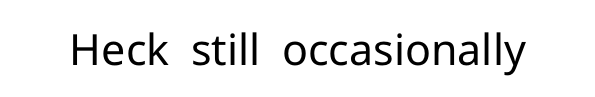
The image shows 43 px regular-weight sans-serif type, upright; set normal letter spacing, not underlined; low stroke contrast and a medium x-height.
